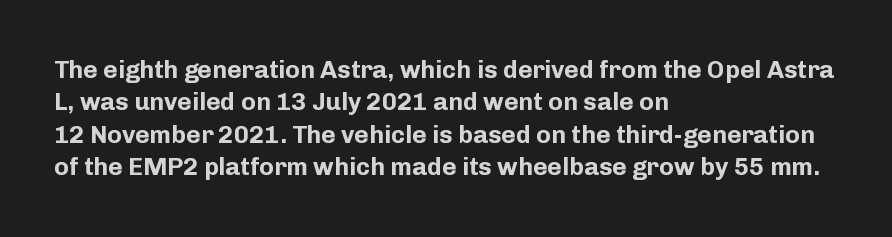
A typesetter would mark this as roman, not italic. The strokes are fattened all the way to bold. Beneath every word, the page is bare. The letters sit at their default tracking, neither squeezed nor spread. Notice how the passage keeps a crisp vertical edge on the left only. The lines sit at an ordinary, default distance from one another.
